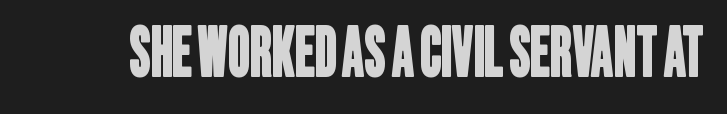
There is no visible air inserted between adjacent glyphs. Nobody drew a line under any word here. The face used here is proportionally spaced, like ordinary book or web type. Examine the stroke ends and you'll find no serifs.
